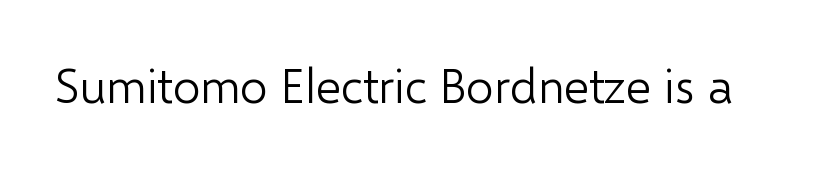
There is no visible air inserted between adjacent glyphs. The face used here is a sans, in the tradition of grotesques and geometrics. The letters advance in unequal steps, a hallmark of proportional type. Clear beneath every line of the passage.
